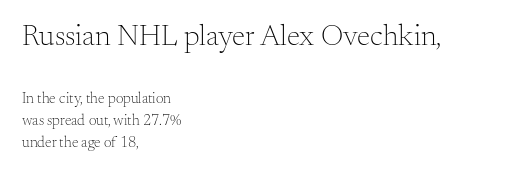
On a weight scale, this lands at 450 or below. Evenly set lines give the paragraph a standard silhouette. These lines keep a tight, regular rhythm from letter to letter. Looks like regular typesetting: each glyph gets only the width it needs. The specimen reads as upright at a glance.
